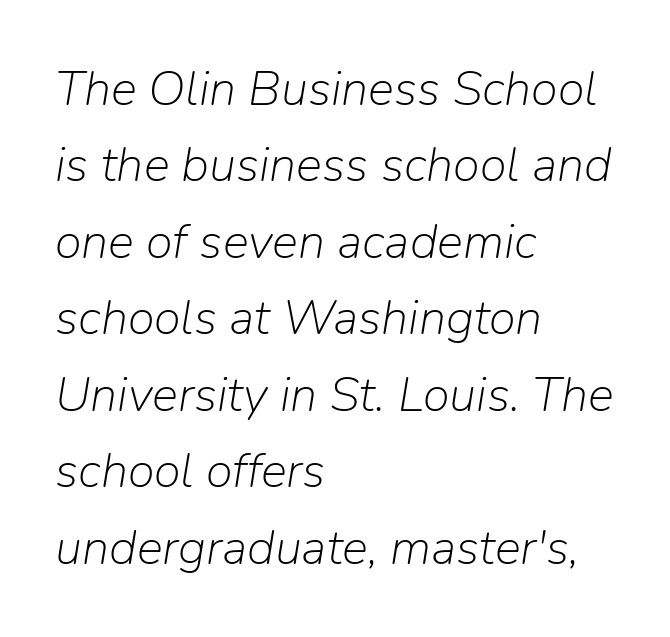
Horizontal alignment here is leftward, the default for most running prose. The words here are not underlined. Designer's note — italics engaged. Default kerning and tracking; the words read as compact shapes. No extra ink here — the face is not bold.
